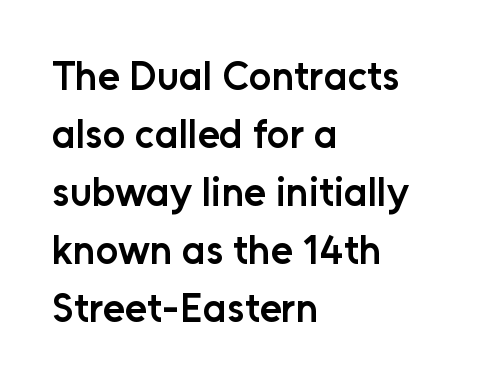
The font is running at a semibold setting, under full bold. No extra tracking has been applied to these lines. Style check: upright. Interline gaps are of average width in this sample. The face used here is proportionally spaced, like ordinary book or web type.
